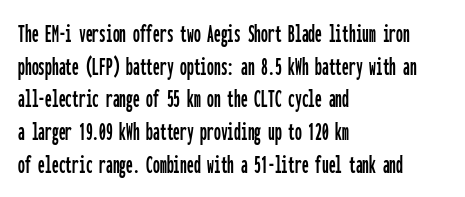
Q: Is the text italic (slanted)? A: No, it is upright.
Q: Is the text underlined? A: No.
Q: How is the paragraph aligned? A: Left-aligned.
Q: Is the spacing between letters normal or unusually wide? A: Normal.
